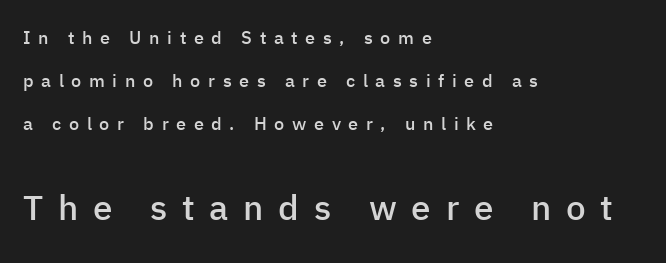
The image shows 35 px semibold sans-serif type, upright; set left-aligned, loose line spacing (2.39x), unusually wide letter spacing (+0.42 em), not underlined; the second (bottom) block is 1.94x larger; low stroke contrast and a medium x-height.
